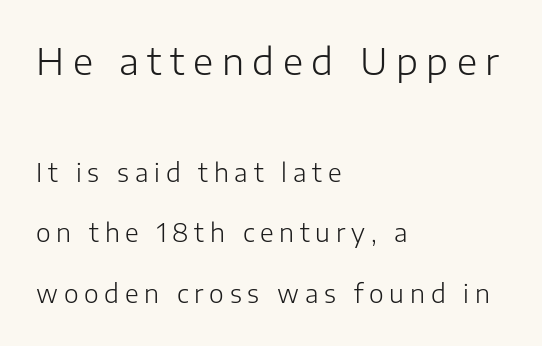
No italicization has been applied; the sample stays upright. Stems and bowls with no extra thickness — not bold. Anything drawn beneath the words? Only blank space. Size hierarchy here favors the leading block over the trailing one. These lines are composed in type without serifs.
